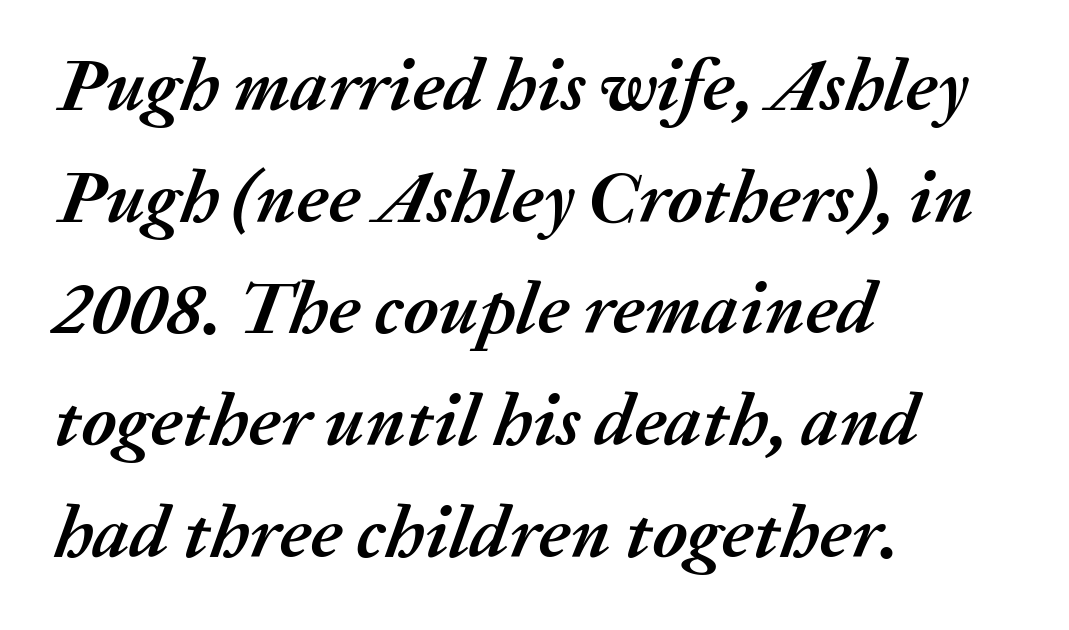
The face used here is proportionally spaced, like ordinary book or web type. Thick stems and heavy bowls — unmistakably bold. Observe the lean: these are italic letterforms. One glance says typical: line gaps are just what's usual. The paragraph has a hard left edge and a soft right edge. Look at the tracking — it's just the regular setting, nothing added.
